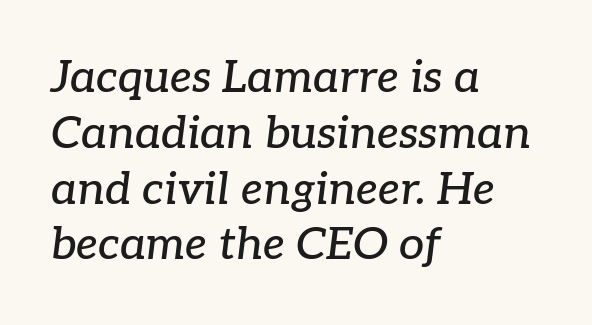
The image shows 45 px serif type, italic (leaning right); set left-aligned, line spacing 1.24x, normal letter spacing, not underlined; low stroke contrast and a medium x-height.
